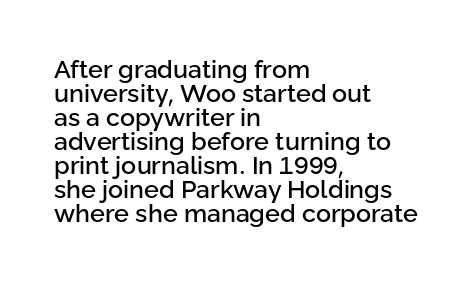
{"italic": "no", "underline": "no", "align": "left", "line_spacing": "tight", "line_spacing_ratio": 0.96, "letter_spacing": "normal", "letter_spacing_em": 0.0, "glyph_px": 25}
